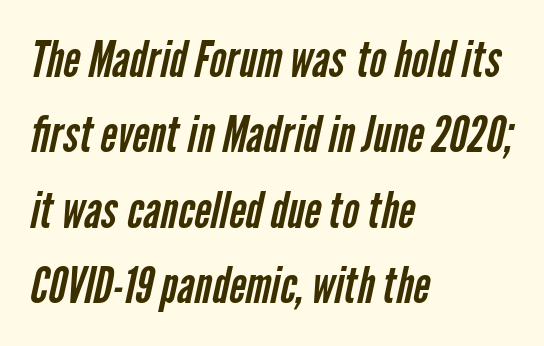
{"serif": "no", "bold": "no", "weight": "regular", "width": "condensed", "stroke_contrast": "low", "x_height": "medium", "monospaced": "no", "underline": "no", "align": "left", "line_spacing": "normal", "line_spacing_ratio": 1.48, "letter_spacing": "normal", "letter_spacing_em": 0.0, "glyph_px": 51}
